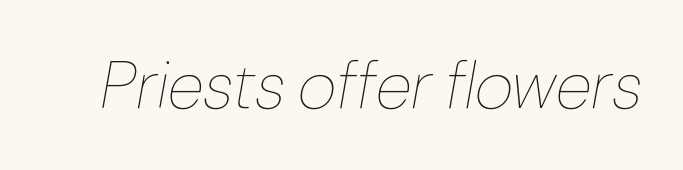
The image shows 67 px thin type, italic (leaning right); set normal letter spacing, not underlined; low stroke contrast and a medium x-height.
